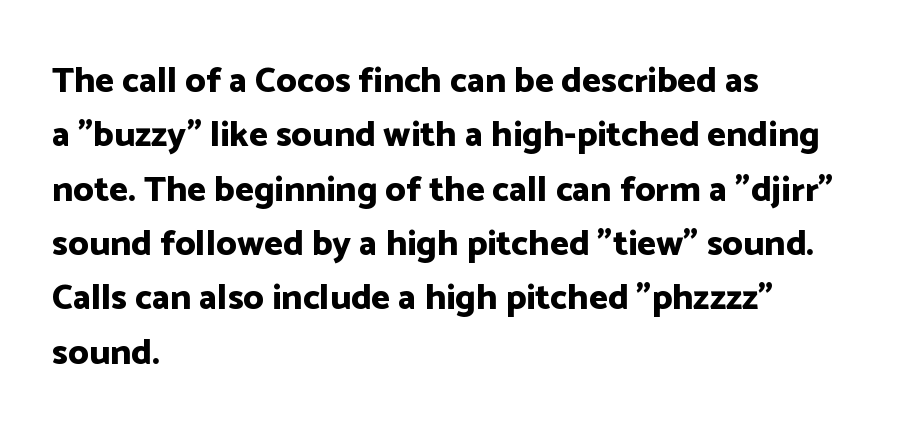
Q: Is the text bold? A: Yes.
Q: Is the text italic (slanted)? A: No, it is upright.
Q: Is the typeface a serif or a sans-serif typeface? A: Sans-serif.
Q: Is the text underlined? A: No.
Q: How is the paragraph aligned? A: Left-aligned.
Q: Is the spacing between letters normal or unusually wide? A: Normal.
Q: Is the spacing between lines tight, normal or loose? A: Normal.
Q: Width (condensed, normal, or wide)? A: Normal.
Q: Stroke contrast? A: Low.
Q: x-height? A: Medium.
Q: Monospaced? A: No.
